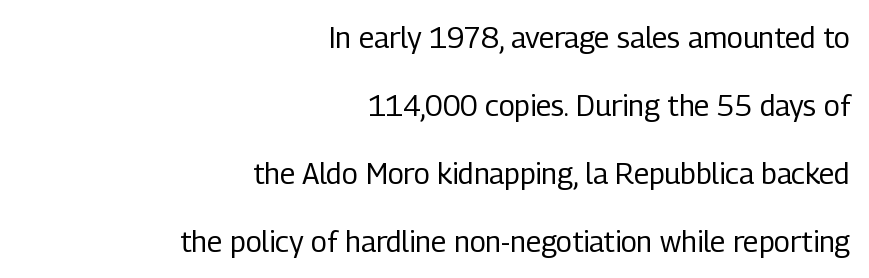
Q: Is the text bold? A: No.
Q: Is the text italic (slanted)? A: No, it is upright.
Q: Is the typeface a serif or a sans-serif typeface? A: Sans-serif.
Q: Is the text underlined? A: No.
Q: How is the paragraph aligned? A: Right-aligned.
Q: Is the spacing between letters normal or unusually wide? A: Normal.
Q: Is the spacing between lines tight, normal or loose? A: Loose.
Q: Width (condensed, normal, or wide)? A: Condensed.
Q: Stroke contrast? A: Low.
Q: x-height? A: Medium.
Q: Monospaced? A: No.
